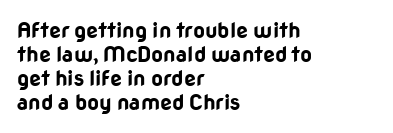
Does the lettering tilt? It doesn't — this is upright. The baseline area is clear. Is the block centered? No — it sits flush against the left margin. Tracking here is standard; glyphs follow each other at the usual distance. How heavy is the stroke? Heavy — this is a bold.
